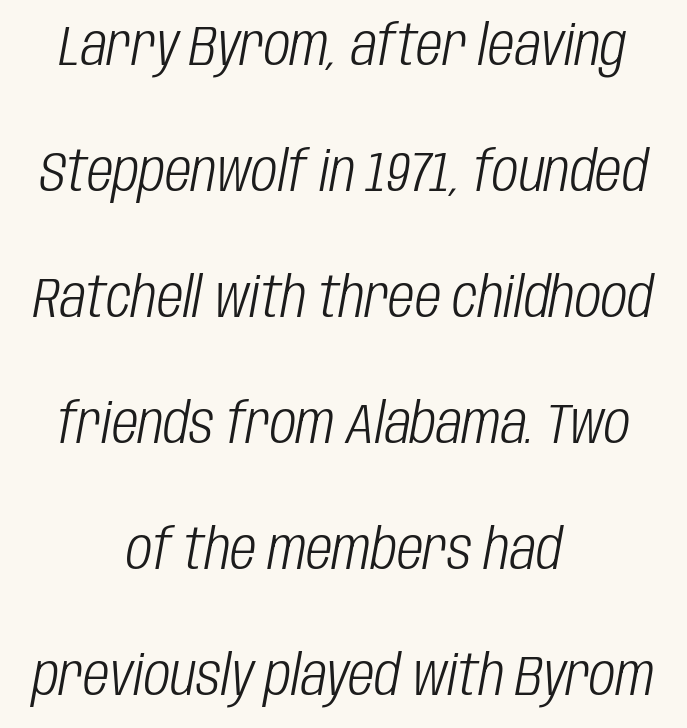
{"italic": "yes", "lean": "right", "slant_degrees": 10, "bold": "no", "weight": "light", "width": "condensed", "stroke_contrast": "low", "x_height": "large", "monospaced": "no", "underline": "no", "align": "center", "line_spacing": "loose", "line_spacing_ratio": 2.21, "letter_spacing": "normal", "letter_spacing_em": 0.0, "glyph_px": 57}
